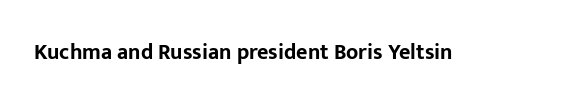
{"italic": "no", "bold": "yes", "underline": "no", "letter_spacing": "normal", "letter_spacing_em": 0.0, "glyph_px": 22}
